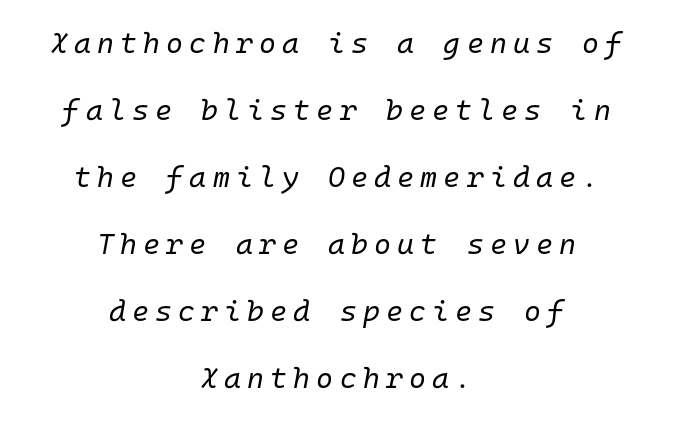
The image shows 29 px regular-weight type, italic (leaning right), monospaced; set centered, loose line spacing (2.31x), unusually wide letter spacing (+0.21 em), not underlined; low stroke contrast and a medium x-height.
